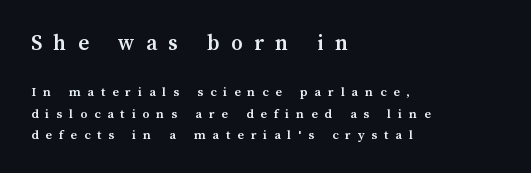
Q: Is the text bold? A: Yes.
Q: Is the text italic (slanted)? A: No, it is upright.
Q: Is the text underlined? A: No.
Q: How is the paragraph aligned? A: Left-aligned.
Q: Is the spacing between letters normal or unusually wide? A: Unusually wide.
Q: Is the spacing between lines tight, normal or loose? A: Normal.
Q: Which block of text is set in a larger size, the first (top) or the second (bottom)? A: The first (top) one.
